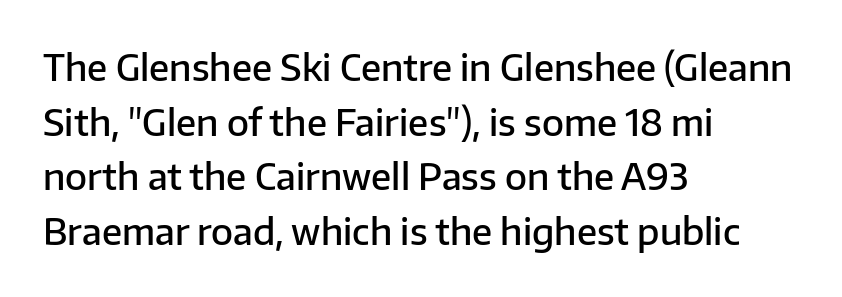
{"serif": "no", "italic": "no", "bold": "semi", "weight": "semibold", "width": "normal", "stroke_contrast": "low", "x_height": "medium", "monospaced": "no", "underline": "no", "align": "left", "line_spacing": "normal", "line_spacing_ratio": 1.52, "letter_spacing": "normal", "letter_spacing_em": 0.0, "glyph_px": 36}
